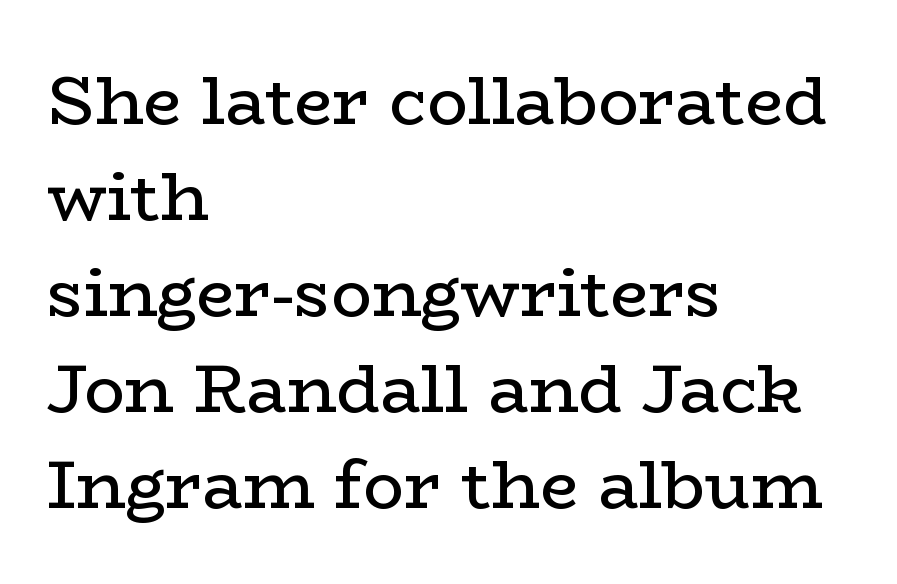
Q: Is the text bold? A: No.
Q: Is the text italic (slanted)? A: No, it is upright.
Q: Is the typeface a serif or a sans-serif typeface? A: Serif.
Q: Is the text underlined? A: No.
Q: How is the paragraph aligned? A: Left-aligned.
Q: Is the spacing between letters normal or unusually wide? A: Normal.
Q: Is the spacing between lines tight, normal or loose? A: Normal.
Q: Width (condensed, normal, or wide)? A: Wide.
Q: Stroke contrast? A: Low.
Q: x-height? A: Medium.
Q: Monospaced? A: No.
